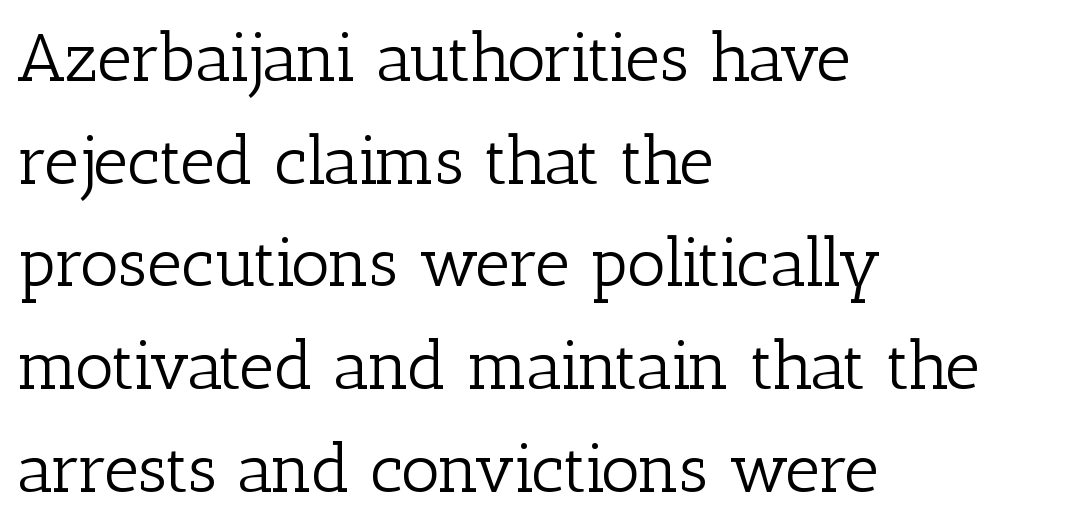
Q: Is the text bold? A: No.
Q: Is the text italic (slanted)? A: No, it is upright.
Q: Is the typeface a serif or a sans-serif typeface? A: Serif.
Q: Is the text underlined? A: No.
Q: How is the paragraph aligned? A: Left-aligned.
Q: Is the spacing between letters normal or unusually wide? A: Normal.
Q: Is the spacing between lines tight, normal or loose? A: Normal.
Q: Width (condensed, normal, or wide)? A: Normal.
Q: Stroke contrast? A: Low.
Q: x-height? A: Medium.
Q: Monospaced? A: No.
